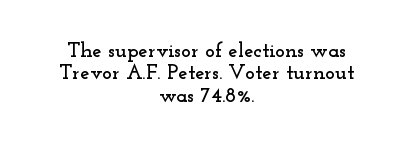
{"italic": "no", "underline": "no", "align": "center", "line_spacing": "tight", "line_spacing_ratio": 1.06, "letter_spacing": "normal", "letter_spacing_em": 0.0, "glyph_px": 21}
